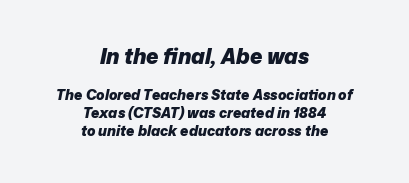
The image shows 21 px bold type, italic (leaning right); set centered, normal line spacing (1.27x), normal letter spacing, not underlined; the first (top) block is 1.5x larger.
